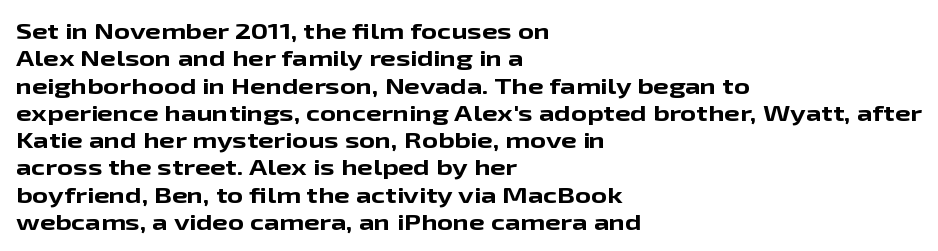
Q: Is the text bold? A: Yes.
Q: Is the text italic (slanted)? A: No, it is upright.
Q: Is the text underlined? A: No.
Q: How is the paragraph aligned? A: Left-aligned.
Q: Is the spacing between letters normal or unusually wide? A: Normal.
